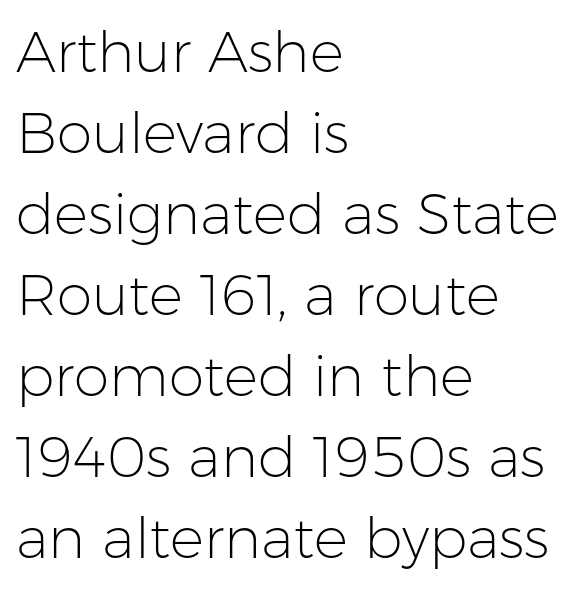
The passage shown is not bold in any degree. The passage shown is typeset with a sans-serif family. This sample keeps an unexceptional amount of space between lines. Italic? Not at all — the glyphs are vertical. You could not count columns in this text — the font is proportionally spaced.
